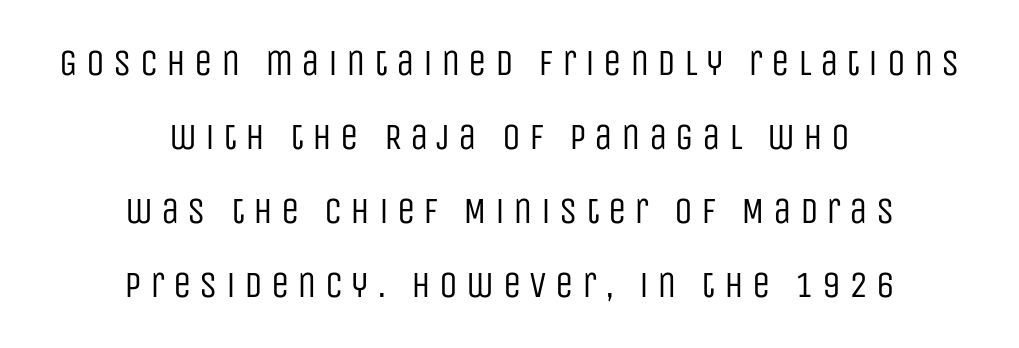
Compared with a typical body face, this is equally light or lighter still. Check under the words: just untouched page. Layout note: lines centered. Posture: vertical.
